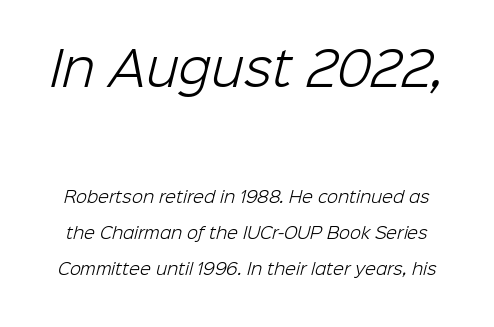
The image shows 47 px light sans-serif type; set loose line spacing (2.23x), normal letter spacing, not underlined; the first (top) block is 2.94x larger; low stroke contrast and a medium x-height.
